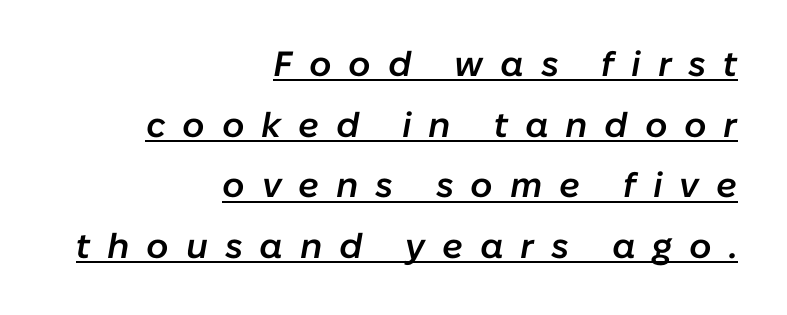
The image shows 35 px semibold type, italic (leaning right); set right-aligned, line spacing 1.73x, unusually wide letter spacing (+0.48 em), underlined; low stroke contrast and a medium x-height.
